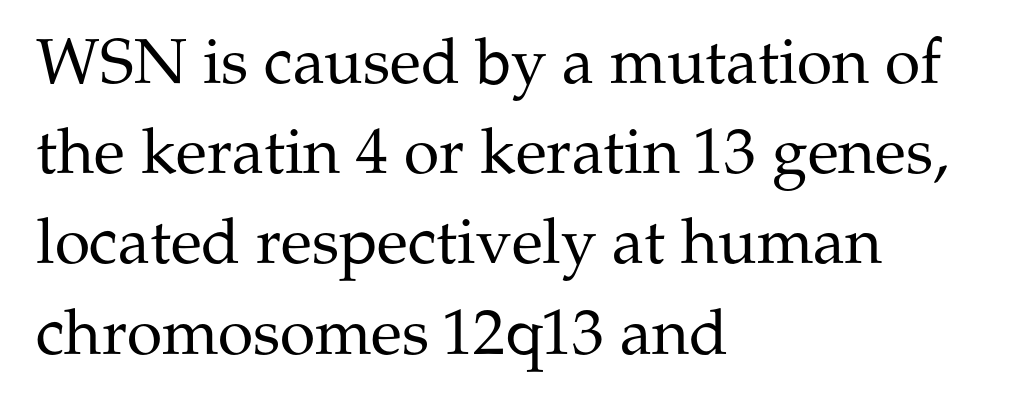
Compared with typical paragraphs, the rows here are spaced about the same. These lines keep a tight, regular rhythm from letter to letter. On a weight scale, this lands at 450 or below. This is serif lettering, the kind often seen in printed books. The face used here is proportionally spaced, like ordinary book or web type.
